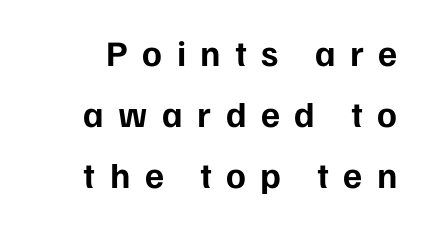
Spacing verdict: proportional, widths tailored to each character. Strokes here are thick enough to call this a true bold. Vertically, the passage feels balanced, rows spaced as you'd expect. Is there any slant? The stems are plumb. The strip under each line holds only bare page.
